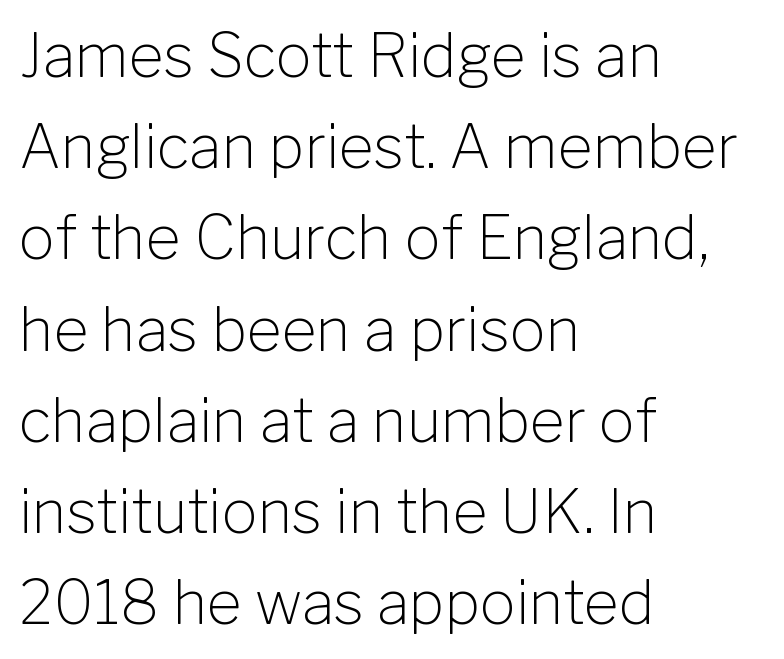
The image shows 60 px light sans-serif type, upright; set left-aligned, normal line spacing (1.52x), normal letter spacing, not underlined; low stroke contrast and a medium x-height.
